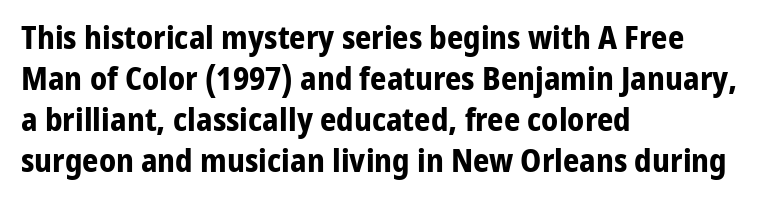
{"serif": "no", "italic": "no", "bold": "yes", "weight": "bold", "width": "normal", "stroke_contrast": "low", "x_height": "medium", "monospaced": "no", "underline": "no", "align": "left", "line_spacing": "normal", "line_spacing_ratio": 1.28, "letter_spacing": "normal", "letter_spacing_em": 0.0, "glyph_px": 32}
